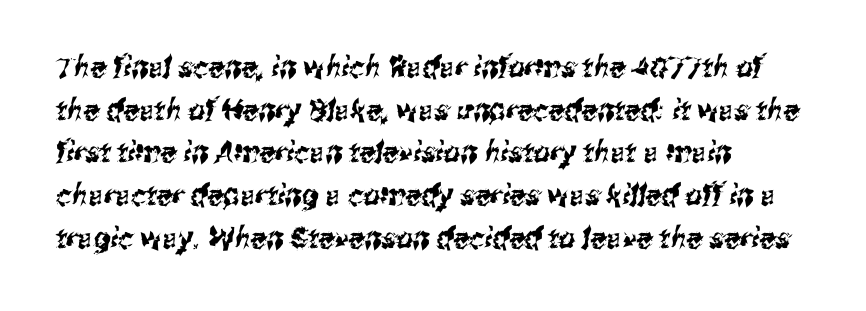
The image shows 29 px condensed sans-serif type; set left-aligned, normal line spacing (1.47x), normal letter spacing, not underlined; medium stroke contrast and a medium x-height.
